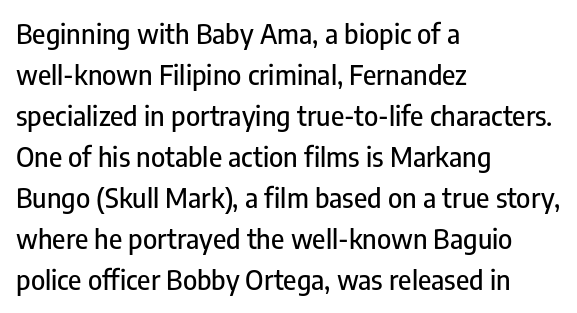
The image shows 27 px text type, upright; set left-aligned, normal line spacing (1.52x), normal letter spacing, not underlined.
